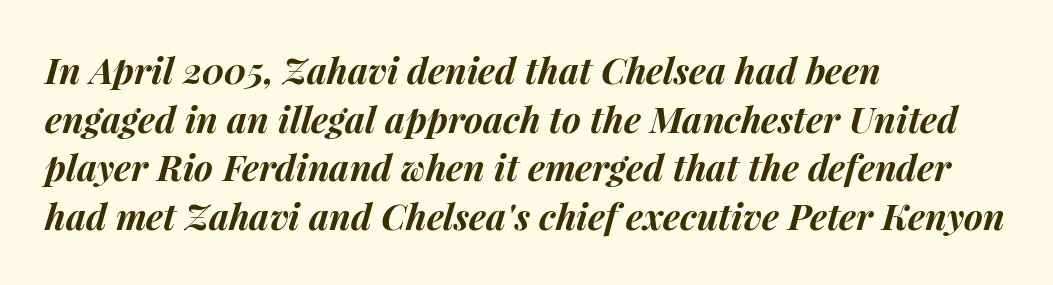
You could call the tracking neutral — neither tight nor loose. The paragraph shown leans on its left margin. Emphasis by weight is at full strength: bold. The passage shown leans; its letterforms are oblique. Check under the words: just untouched page. The passage shown is typed in a proportional face where columns would drift.
